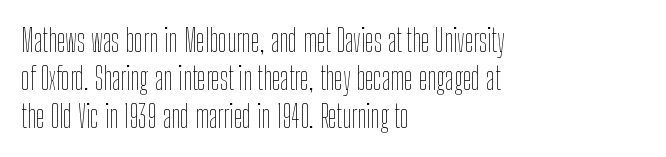
{"italic": "no", "bold": "no", "weight": "thin", "width": "condensed", "stroke_contrast": "low", "x_height": "medium", "monospaced": "no", "underline": "no", "align": "left", "line_spacing_ratio": 1.23, "letter_spacing": "normal", "letter_spacing_em": 0.0, "glyph_px": 31}
